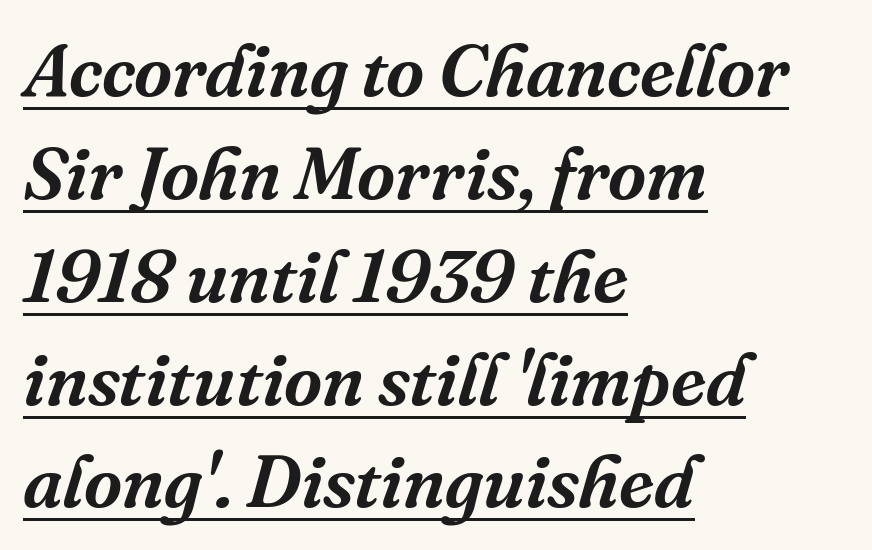
Q: Is the text italic (slanted)? A: Yes, it leans right by about 16 degrees.
Q: Is the typeface a serif or a sans-serif typeface? A: Serif.
Q: Is the text underlined? A: Yes.
Q: How is the paragraph aligned? A: Left-aligned.
Q: Is the spacing between letters normal or unusually wide? A: Normal.
Q: Is the spacing between lines tight, normal or loose? A: Normal.
Q: Width (condensed, normal, or wide)? A: Normal.
Q: Stroke contrast? A: Medium.
Q: x-height? A: Medium.
Q: Monospaced? A: No.
